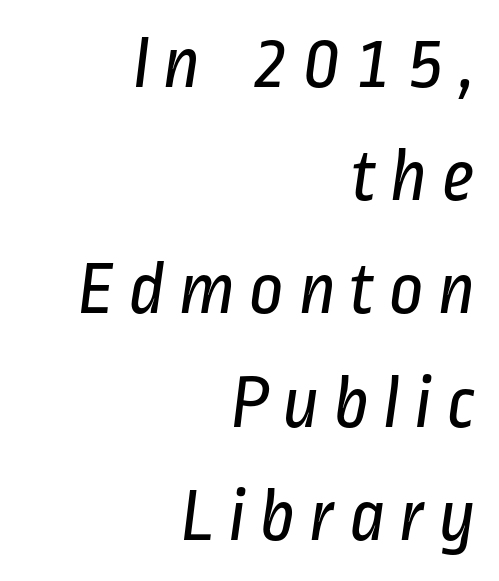
{"serif": "no", "bold": "no", "weight": "regular", "width": "condensed", "stroke_contrast": "low", "x_height": "medium", "monospaced": "no", "underline": "no", "align": "right", "line_spacing": "normal", "line_spacing_ratio": 1.49, "glyph_px": 76}
